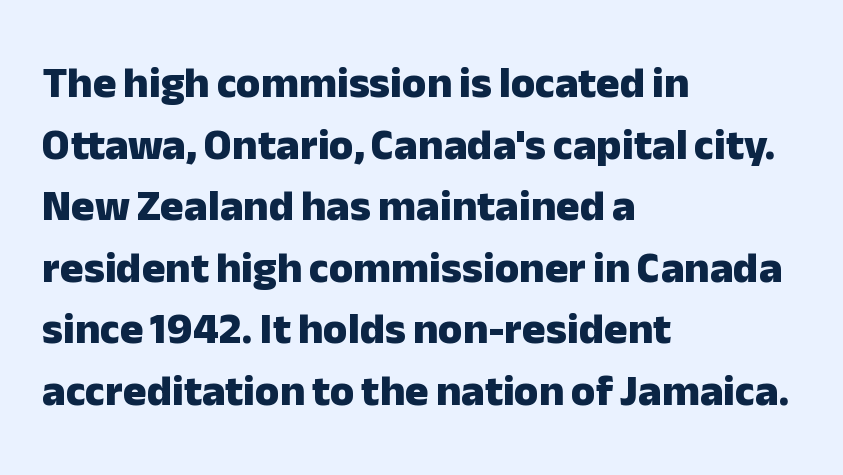
{"serif": "no", "italic": "no", "bold": "yes", "weight": "heavy", "width": "normal", "stroke_contrast": "low", "x_height": "medium", "monospaced": "no", "underline": "no", "align": "left", "line_spacing": "normal", "line_spacing_ratio": 1.4, "letter_spacing": "normal", "letter_spacing_em": 0.0, "glyph_px": 44}
